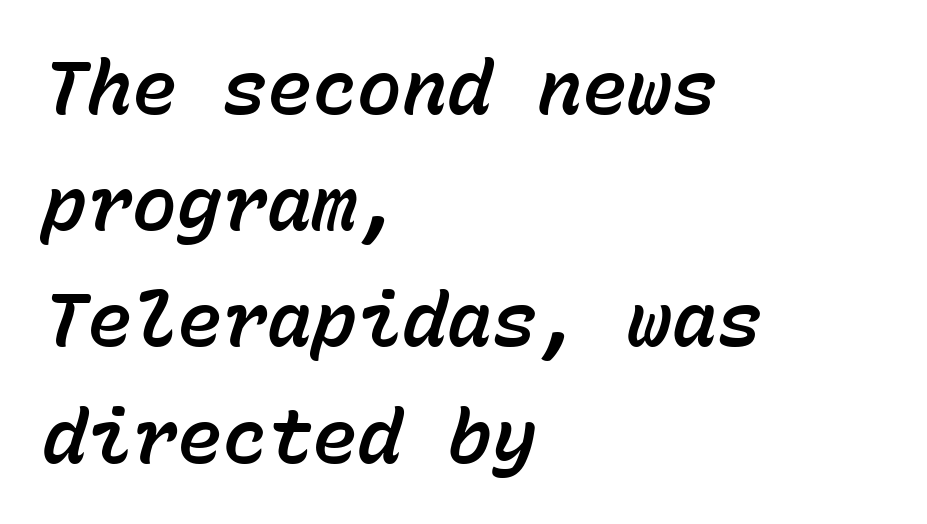
The image shows 75 px text type, italic (leaning right), monospaced; set left-aligned, normal line spacing (1.55x), normal letter spacing, not underlined; low stroke contrast and a medium x-height.
